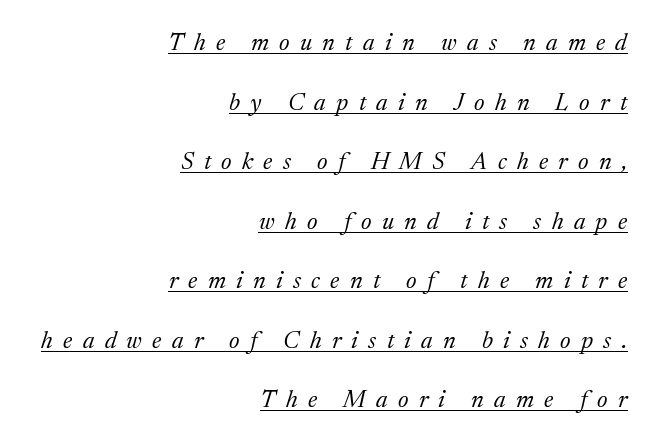
Q: Is the text bold? A: No.
Q: Is the text italic (slanted)? A: Yes, it leans right by about 17 degrees.
Q: Is the text underlined? A: Yes.
Q: How is the paragraph aligned? A: Right-aligned.
Q: Is the spacing between letters normal or unusually wide? A: Unusually wide.
Q: Is the spacing between lines tight, normal or loose? A: Loose.
